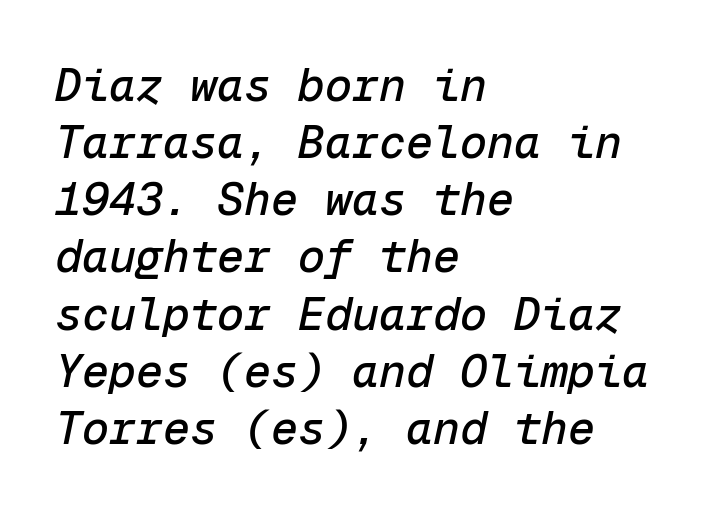
Q: Is the text italic (slanted)? A: Yes, it leans right by about 12 degrees.
Q: Is the text underlined? A: No.
Q: How is the paragraph aligned? A: Left-aligned.
Q: Is the spacing between letters normal or unusually wide? A: Normal.
Q: Is the spacing between lines tight, normal or loose? A: Normal.
Q: Width (condensed, normal, or wide)? A: Normal.
Q: Stroke contrast? A: Low.
Q: x-height? A: Medium.
Q: Monospaced? A: Yes.
